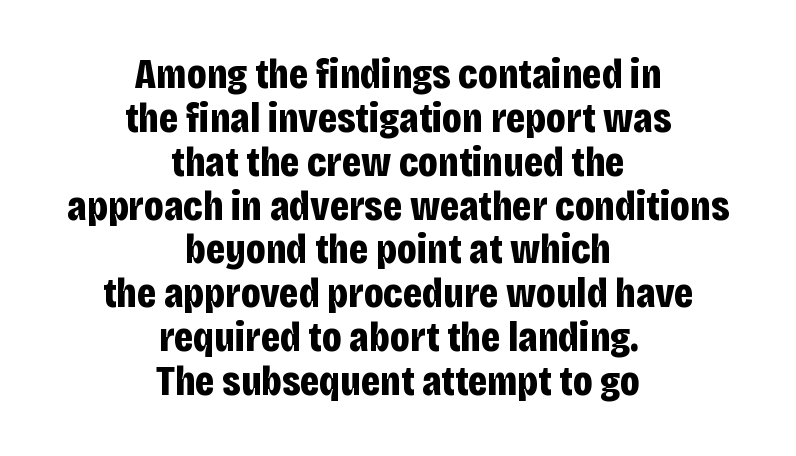
The image shows 43 px bold, condensed sans-serif type, upright; set centered, tight line spacing (1.02x), normal letter spacing, not underlined; low stroke contrast and a large x-height.
